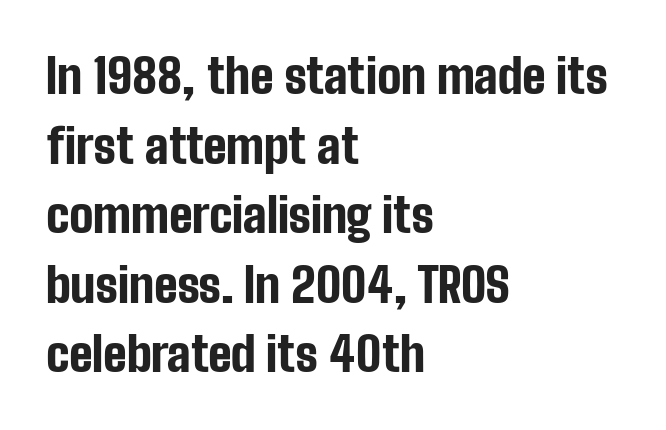
The image shows 48 px bold, condensed sans-serif type, upright; set left-aligned, normal line spacing (1.45x), normal letter spacing, not underlined; low stroke contrast and a medium x-height.
